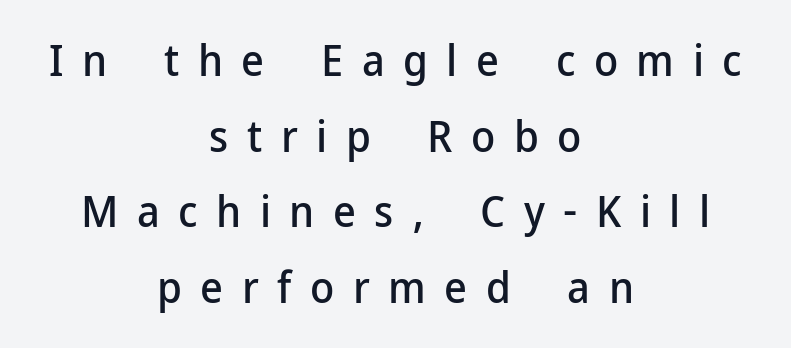
You could not count columns in this text — the font is proportionally spaced. The type family on display is of the sans-serif kind. Clear beneath every line of the passage. Characters follow at a spacing far wider than the type designer built in.
